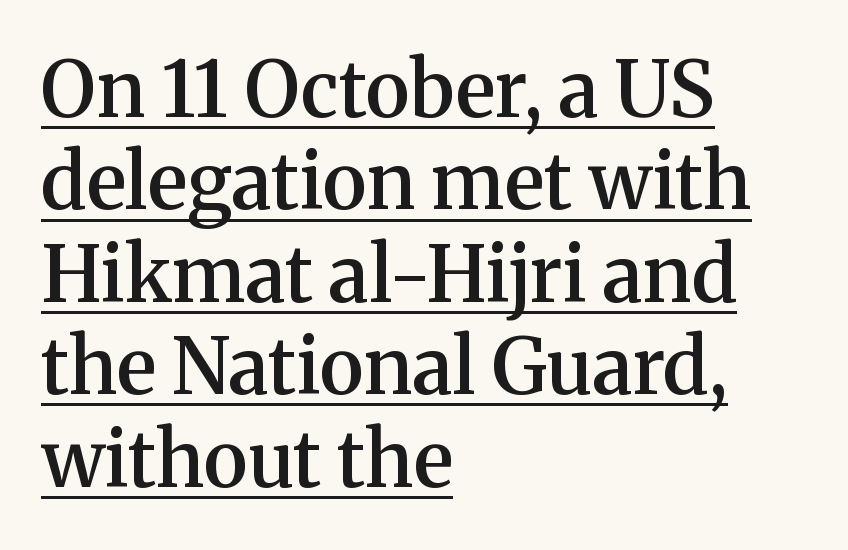
{"serif": "yes", "italic": "no", "bold": "semi", "weight": "semibold", "width": "normal", "stroke_contrast": "medium", "x_height": "medium", "monospaced": "no", "underline": "yes", "align": "left", "line_spacing_ratio": 1.2, "letter_spacing": "normal", "letter_spacing_em": 0.0, "glyph_px": 77}
